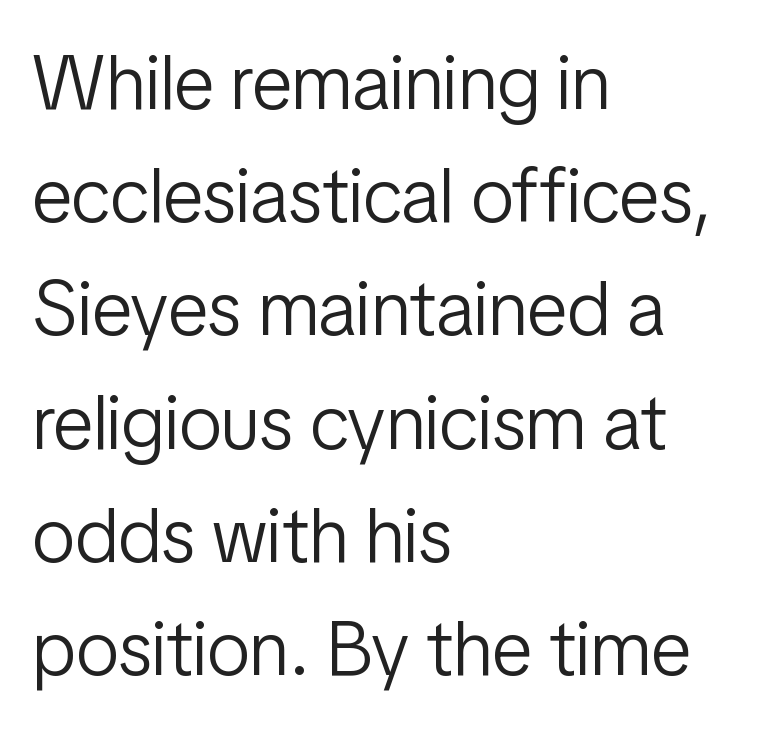
The image shows 77 px light, condensed sans-serif type, upright; set left-aligned, normal line spacing (1.47x), normal letter spacing, not underlined; low stroke contrast and a medium x-height.
